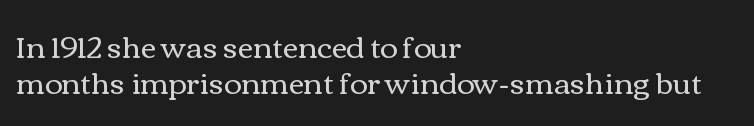
Q: Is the text bold? A: No.
Q: Is the text italic (slanted)? A: No, it is upright.
Q: Is the text underlined? A: No.
Q: How is the paragraph aligned? A: Left-aligned.
Q: Is the spacing between letters normal or unusually wide? A: Normal.
Q: Width (condensed, normal, or wide)? A: Wide.
Q: Stroke contrast? A: Medium.
Q: x-height? A: Medium.
Q: Monospaced? A: No.
